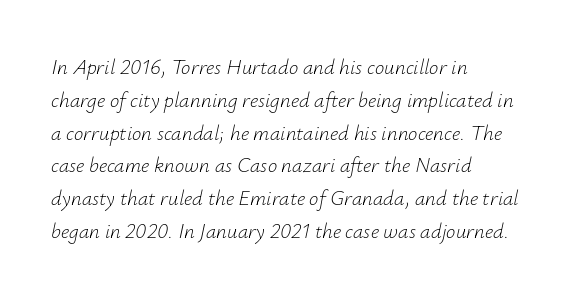
These glyphs show unthickened strokes, regular width or finer. Slant detected: the letters are inclined. Any mark beneath the type? The region is blank. Vertical spacing — default. A student would call this left alignment; a typographer would say flush left, rag right. Here the glyphs are tracked normally, forming tight word shapes.
